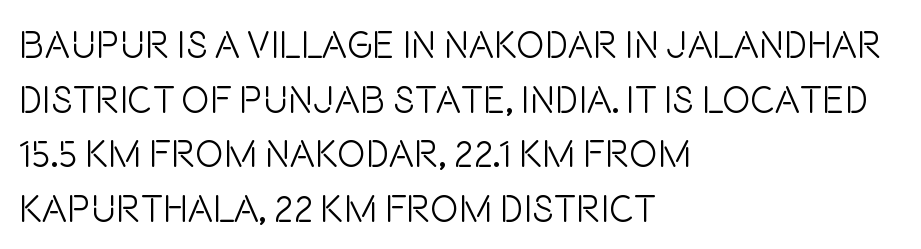
{"serif": "no", "italic": "no", "bold": "no", "weight": "light", "width": "condensed", "stroke_contrast": "low", "x_height": "large", "monospaced": "no", "underline": "no", "align": "left", "line_spacing": "normal", "line_spacing_ratio": 1.44, "letter_spacing": "normal", "letter_spacing_em": 0.0, "glyph_px": 38}
